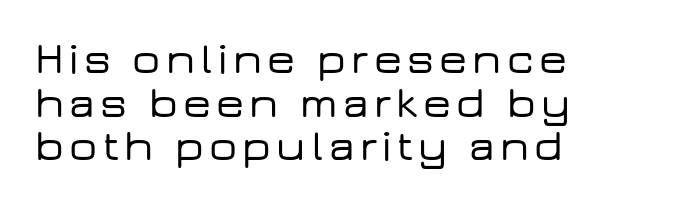
{"serif": "no", "italic": "no", "width": "wide", "stroke_contrast": "low", "x_height": "medium", "monospaced": "no", "underline": "no", "align": "left", "line_spacing": "tight", "line_spacing_ratio": 0.99, "glyph_px": 44}
